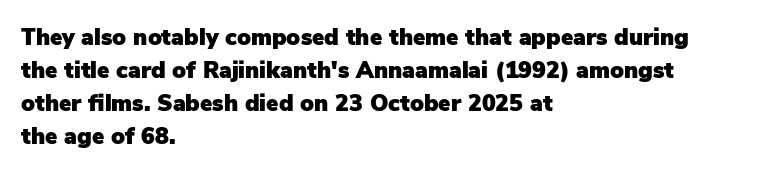
Q: Is the text italic (slanted)? A: No, it is upright.
Q: Is the text underlined? A: No.
Q: How is the paragraph aligned? A: Left-aligned.
Q: Is the spacing between letters normal or unusually wide? A: Normal.
Q: Is the spacing between lines tight, normal or loose? A: Normal.
